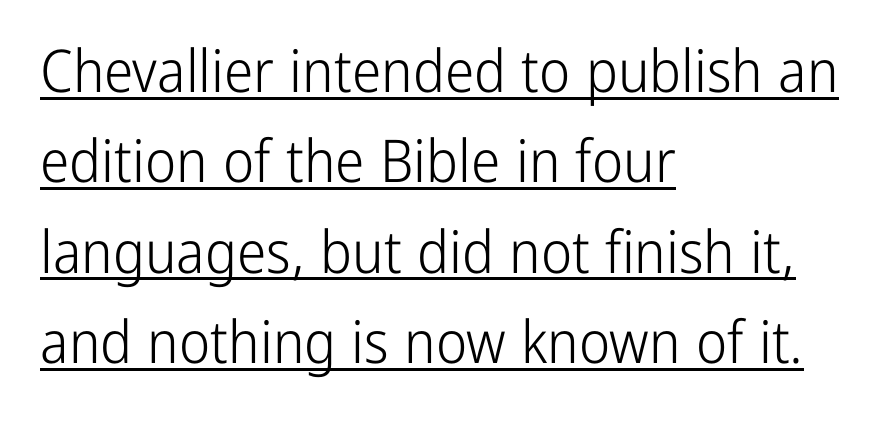
Are there feet on the stems? There aren't — it's a sans. The lines in this sample share a left origin and differ only in where they stop. The face used here is proportionally spaced, like ordinary book or web type. The specimen reads as upright at a glance. These lines keep a tight, regular rhythm from letter to letter.
